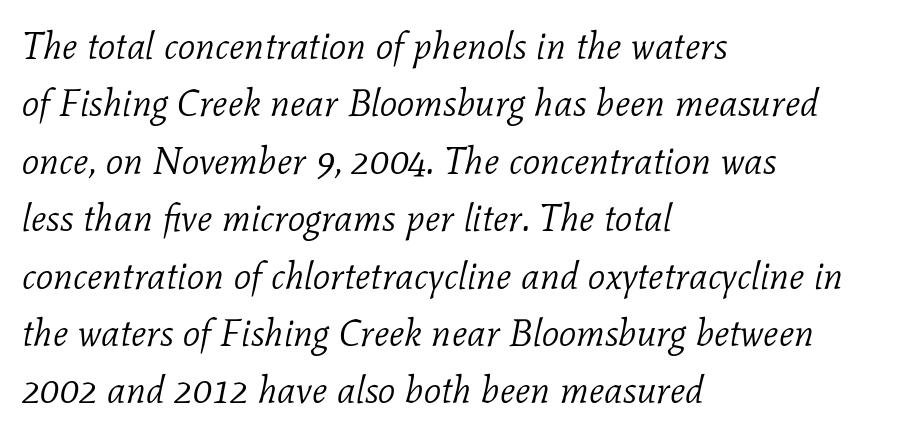
No word sits above an underline. The characters display serif detailing at their extremities. An italicized treatment has been applied to the whole sample. Note the varied advance widths — an 'i' is clearly narrower than an 'm'.
